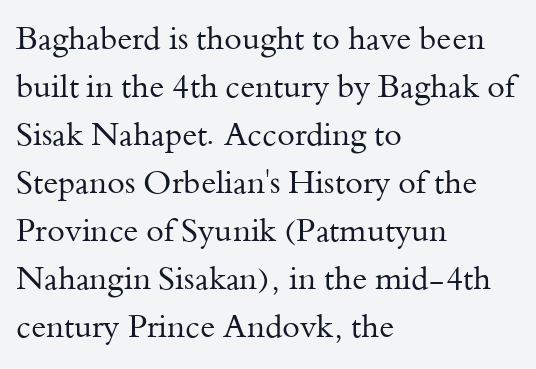
The image shows 32 px regular-weight serif type, upright; set left-aligned, normal line spacing (1.5x), normal letter spacing, not underlined; medium stroke contrast and a small x-height.
